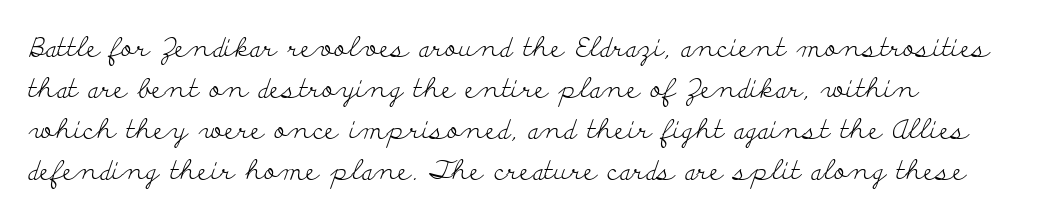
{"bold": "no", "underline": "no", "line_spacing": "normal", "line_spacing_ratio": 1.52, "letter_spacing": "normal", "letter_spacing_em": 0.0, "glyph_px": 27}
